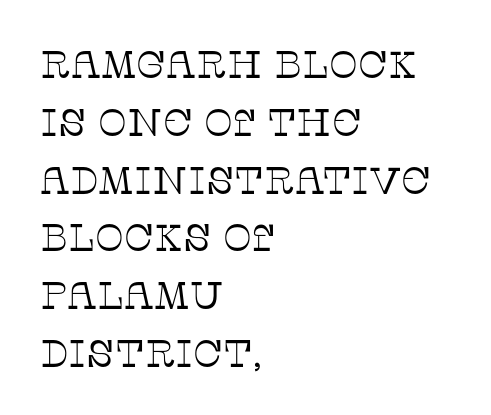
{"serif": "yes", "italic": "no", "bold": "no", "weight": "thin", "width": "normal", "stroke_contrast": "low", "x_height": "large", "monospaced": "no", "underline": "no", "align": "left", "line_spacing": "normal", "line_spacing_ratio": 1.52, "letter_spacing": "normal", "letter_spacing_em": 0.0, "glyph_px": 38}
